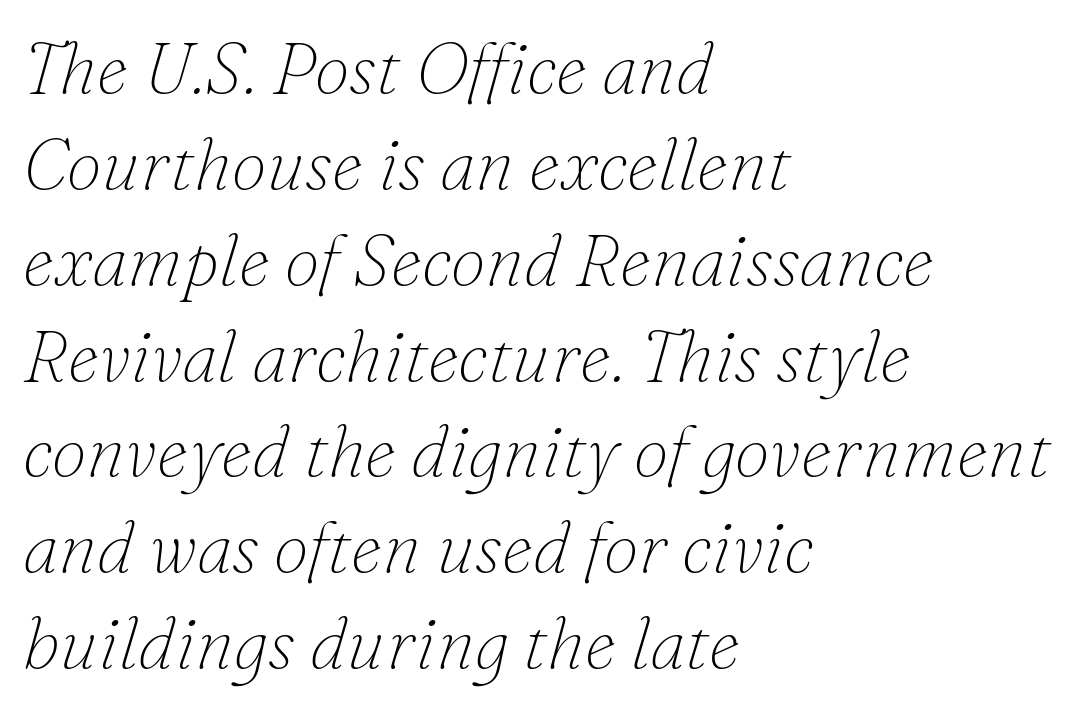
Baseline-to-baseline distance is the conventional proportion of letter height. The compositor pushed each line to the left boundary. The specimen omits any rule beneath the text block's lines. What stands out about the letter spacing? Nothing — it is the standard amount.
